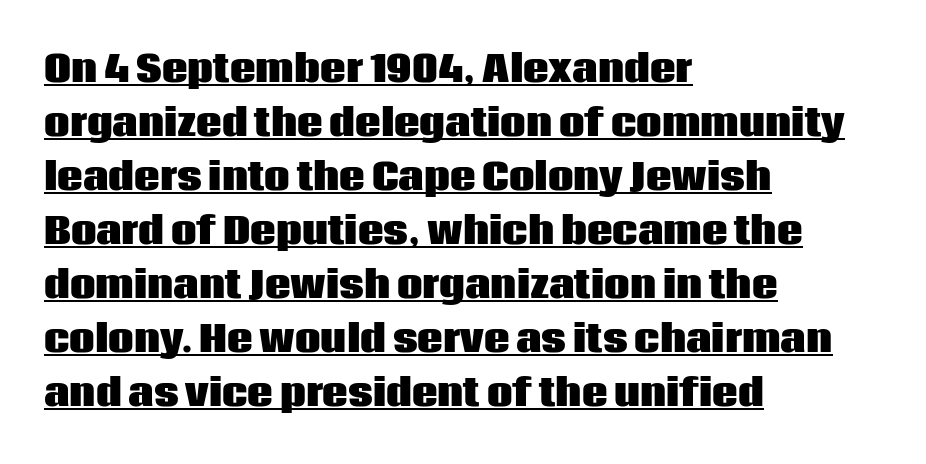
{"serif": "no", "italic": "no", "bold": "yes", "weight": "heavy", "width": "normal", "stroke_contrast": "low", "x_height": "large", "monospaced": "no", "underline": "yes", "align": "left", "line_spacing": "normal", "line_spacing_ratio": 1.5, "letter_spacing": "normal", "letter_spacing_em": 0.0, "glyph_px": 36}
